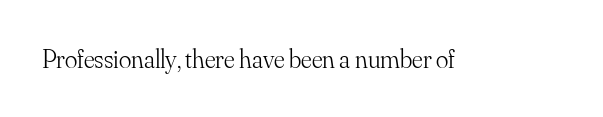
Q: Is the text bold? A: No.
Q: Is the text italic (slanted)? A: No, it is upright.
Q: Is the text underlined? A: No.
Q: Is the spacing between letters normal or unusually wide? A: Normal.
